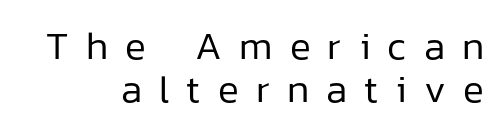
{"serif": "no", "italic": "no", "bold": "no", "weight": "regular", "width": "normal", "stroke_contrast": "low", "x_height": "medium", "monospaced": "no", "underline": "no", "line_spacing": "tight", "line_spacing_ratio": 1.11, "letter_spacing": "wide", "letter_spacing_em": 0.44, "glyph_px": 39}
